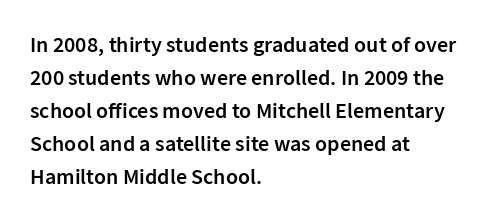
The image shows 22 px text type, upright; set left-aligned, normal line spacing (1.5x), normal letter spacing, not underlined.
